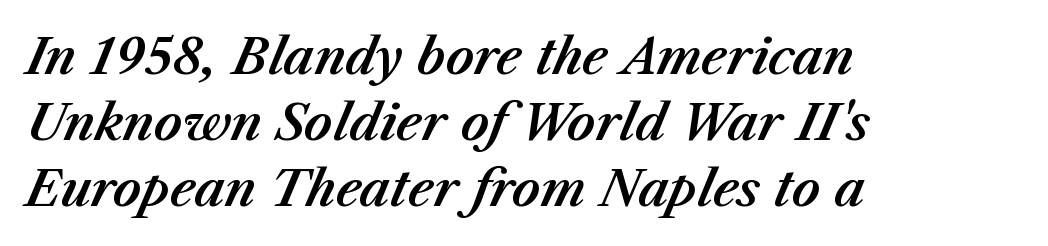
The image shows 49 px text type, italic (leaning right); set left-aligned, normal line spacing (1.35x), normal letter spacing, not underlined; medium stroke contrast and a medium x-height.
